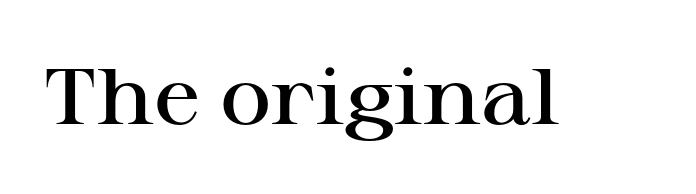
Q: Is the text bold? A: Semi-bold.
Q: Is the text italic (slanted)? A: No, it is upright.
Q: Is the typeface a serif or a sans-serif typeface? A: Serif.
Q: Is the text underlined? A: No.
Q: Is the spacing between letters normal or unusually wide? A: Normal.
Q: Width (condensed, normal, or wide)? A: Wide.
Q: Stroke contrast? A: High.
Q: x-height? A: Medium.
Q: Monospaced? A: No.
